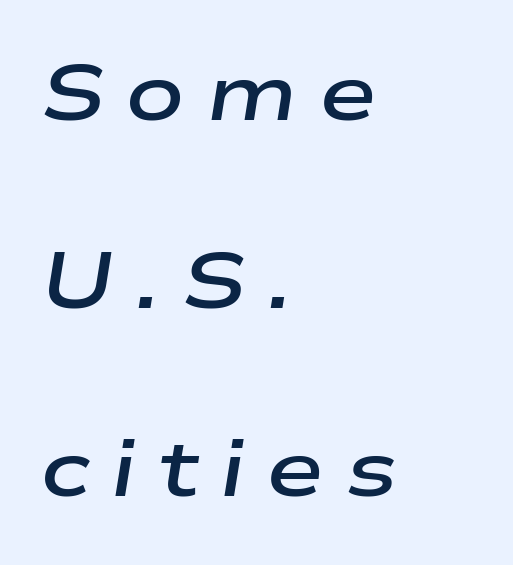
Q: Is the text bold? A: Semi-bold.
Q: Is the text italic (slanted)? A: Yes, it leans right by about 9 degrees.
Q: Is the text underlined? A: No.
Q: How is the paragraph aligned? A: Left-aligned.
Q: Is the spacing between letters normal or unusually wide? A: Unusually wide.
Q: Is the spacing between lines tight, normal or loose? A: Loose.
Q: Width (condensed, normal, or wide)? A: Wide.
Q: Stroke contrast? A: Low.
Q: x-height? A: Medium.
Q: Monospaced? A: No.
